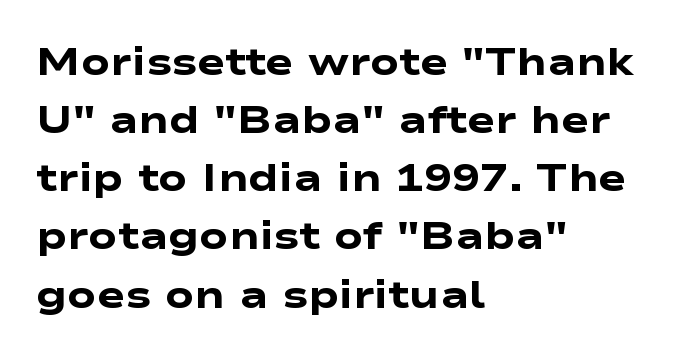
Anything drawn beneath the words? Only blank space. Proportional: the letters do not fall into vertical columns. The lines in this sample share a left origin and differ only in where they stop. Nothing unusual about the tracking: characters are spaced as the font intends. Each letter's strokes conclude bluntly, with no projecting serifs. Look at the stroke-to-counter ratio: heavy, a bold.
